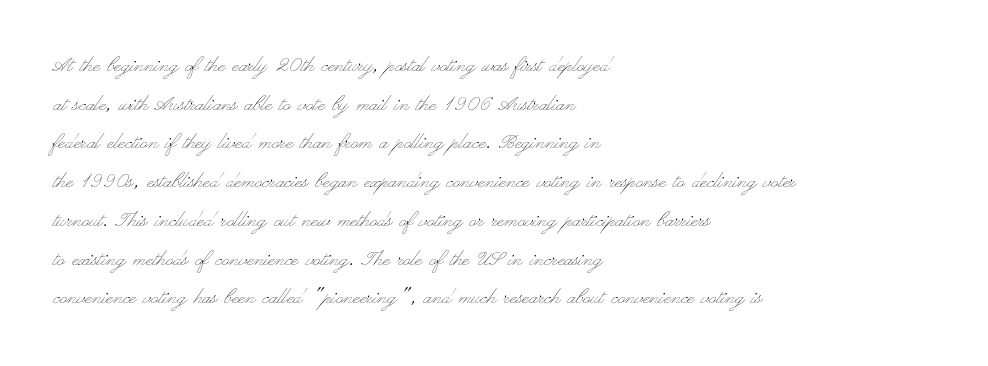
Q: Is the text bold? A: No.
Q: Is the text italic (slanted)? A: Yes.
Q: Is the text underlined? A: No.
Q: How is the paragraph aligned? A: Left-aligned.
Q: Is the spacing between letters normal or unusually wide? A: Normal.
Q: Is the spacing between lines tight, normal or loose? A: Normal.
